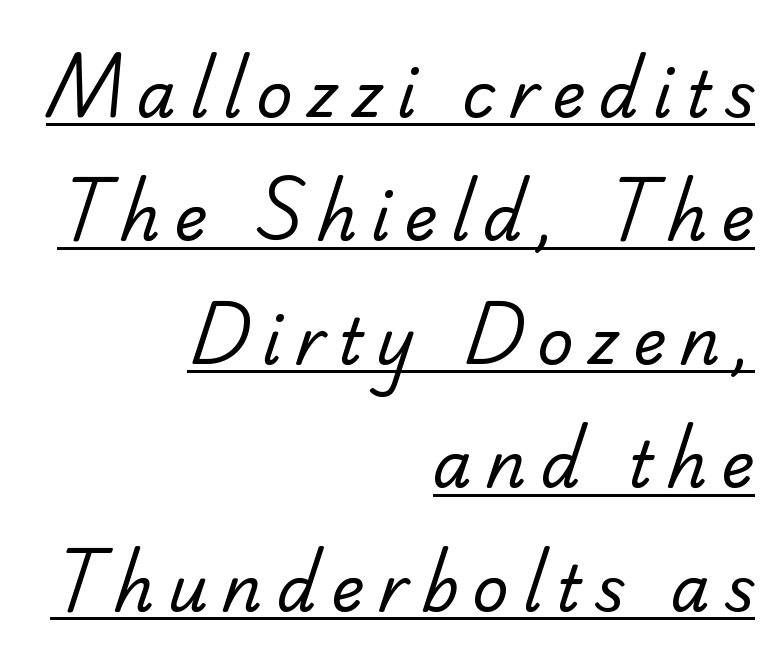
Somebody hit Ctrl+U on this one — the words are underlined. Do the characters align in a grid? No, the font is proportional. Someone cranked the tracking dial way up on this one. The setting favours the right margin, as signatures and pull-quotes sometimes do. A serif font was chosen for this passage.
